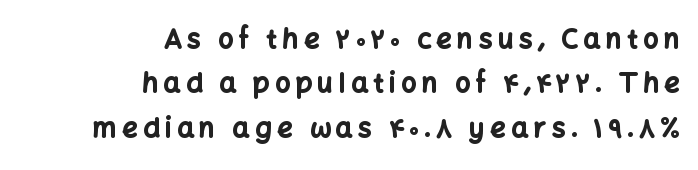
Q: Is the text bold? A: Yes.
Q: Is the text italic (slanted)? A: No, it is upright.
Q: Is the text underlined? A: No.
Q: How is the paragraph aligned? A: Right-aligned.
Q: Is the spacing between letters normal or unusually wide? A: Unusually wide.
Q: Is the spacing between lines tight, normal or loose? A: Normal.
